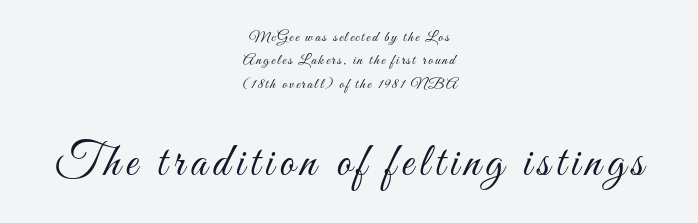
Q: Is the text bold? A: No.
Q: Is the text italic (slanted)? A: Yes.
Q: Is the text underlined? A: No.
Q: How is the paragraph aligned? A: Centered.
Q: Is the spacing between lines tight, normal or loose? A: Normal.
Q: Which block of text is set in a larger size, the first (top) or the second (bottom)? A: The second (bottom) one.
Q: Width (condensed, normal, or wide)? A: Condensed.
Q: Stroke contrast? A: Medium.
Q: x-height? A: Small.
Q: Monospaced? A: No.
